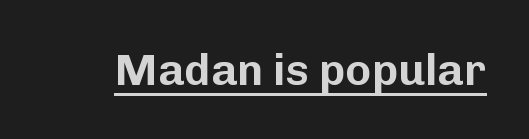
Q: Is the text italic (slanted)? A: No, it is upright.
Q: Is the typeface a serif or a sans-serif typeface? A: Sans-serif.
Q: Is the text underlined? A: Yes.
Q: Is the spacing between letters normal or unusually wide? A: Normal.
Q: Width (condensed, normal, or wide)? A: Normal.
Q: Stroke contrast? A: Low.
Q: x-height? A: Medium.
Q: Monospaced? A: No.
